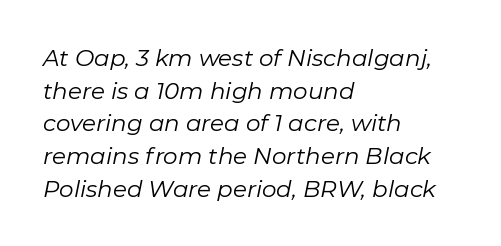
The image shows 23 px text type, italic (leaning right); set left-aligned, normal line spacing (1.42x), normal letter spacing, not underlined.
